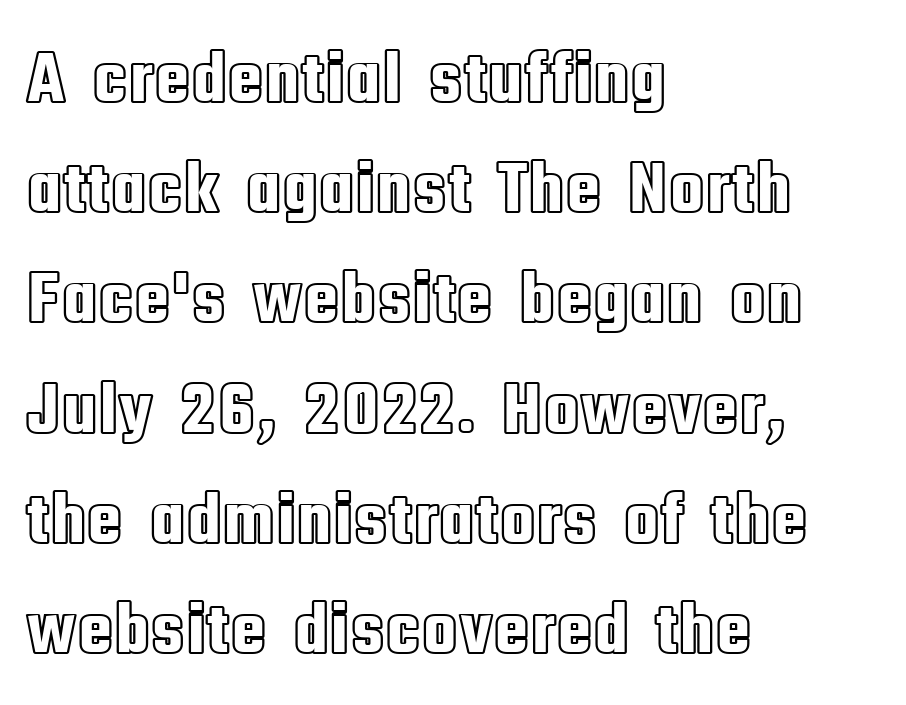
Q: Is the text italic (slanted)? A: No, it is upright.
Q: Is the text underlined? A: No.
Q: How is the paragraph aligned? A: Left-aligned.
Q: Is the spacing between letters normal or unusually wide? A: Normal.
Q: Is the spacing between lines tight, normal or loose? A: Normal.
Q: Width (condensed, normal, or wide)? A: Condensed.
Q: x-height? A: Large.
Q: Monospaced? A: No.
